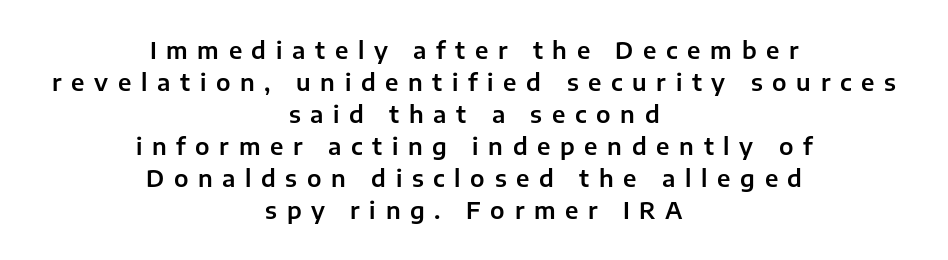
Underline: absent. The letters stand upright; this is a roman face. Inter-character spacing is expanded well beyond the font's built-in metrics. Each new line begins a customary step beneath the previous one.
